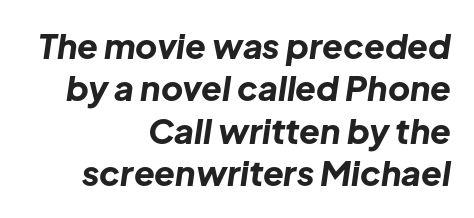
Emphasis-style slanted type is in use. Notice how the passage keeps a crisp vertical edge on the right only. Is this a fixed-width face? No — the glyphs have proportional, varying widths. The leading is moderate, giving the passage an even texture. Every letter is thick-stroked: bold, no question.
